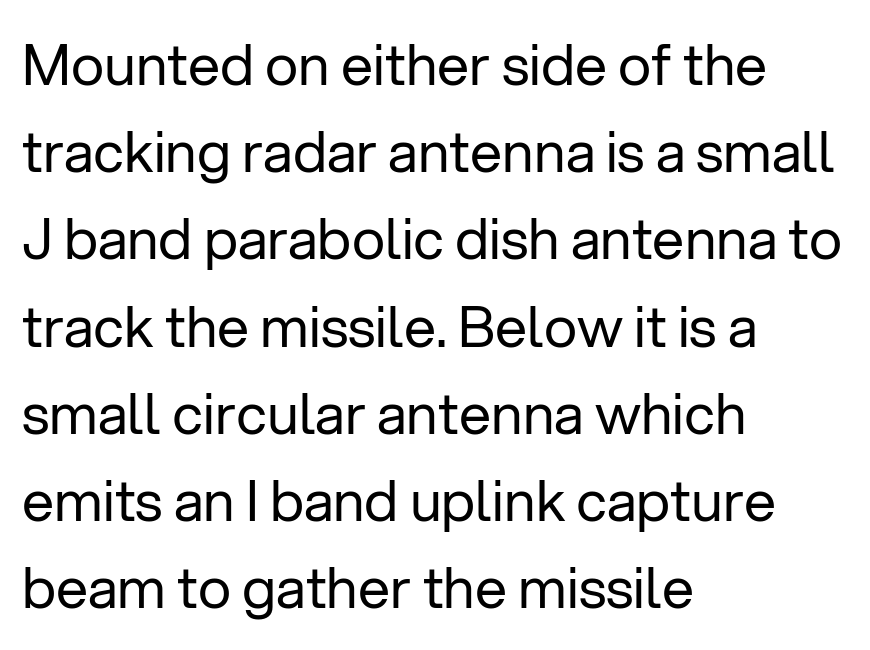
Nothing unusual about the tracking: characters are spaced as the font intends. The passage shown is typed in a proportional face where columns would drift. If you drew a ruler down the left edge, every line would touch it. The vertical gap from one line to the next is medium.
